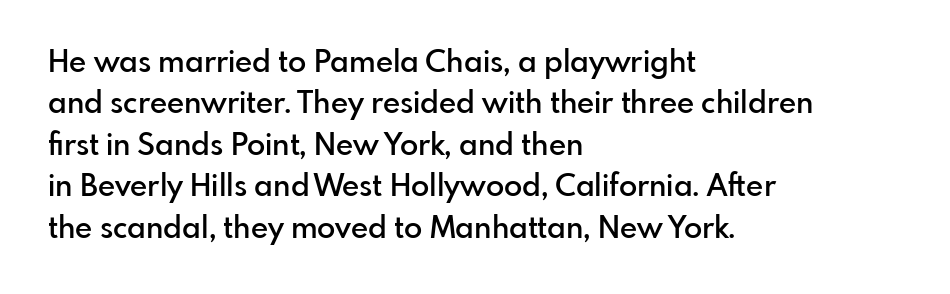
Q: Is the text bold? A: Semi-bold.
Q: Is the text italic (slanted)? A: No, it is upright.
Q: Is the typeface a serif or a sans-serif typeface? A: Sans-serif.
Q: Is the text underlined? A: No.
Q: How is the paragraph aligned? A: Left-aligned.
Q: Is the spacing between letters normal or unusually wide? A: Normal.
Q: Is the spacing between lines tight, normal or loose? A: Normal.
Q: Width (condensed, normal, or wide)? A: Normal.
Q: Stroke contrast? A: Low.
Q: x-height? A: Small.
Q: Monospaced? A: No.
